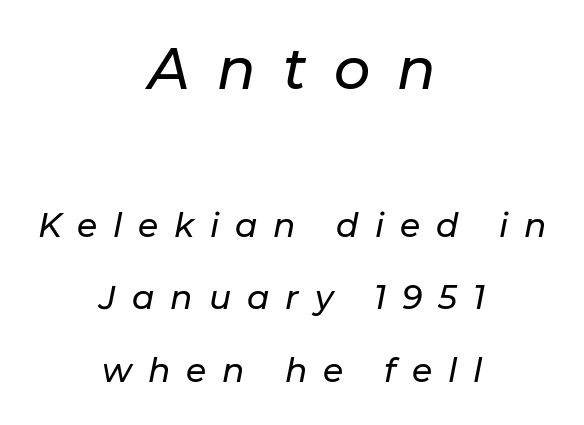
Caption: upper text group enlarged, lower text group reduced. Letter spacing: wide. Looking at the ascenders, they clearly lean. Proportional: the letters do not fall into vertical columns. Compared with a flush-left layout, this one balances lines on the center instead.
